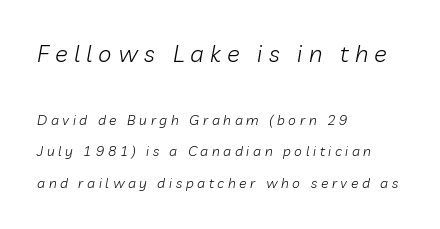
The image shows 24 px text type, italic (leaning right); set left-aligned, loose line spacing (2.24x), unusually wide letter spacing (+0.26 em), not underlined; the first (top) block is 1.71x larger.
